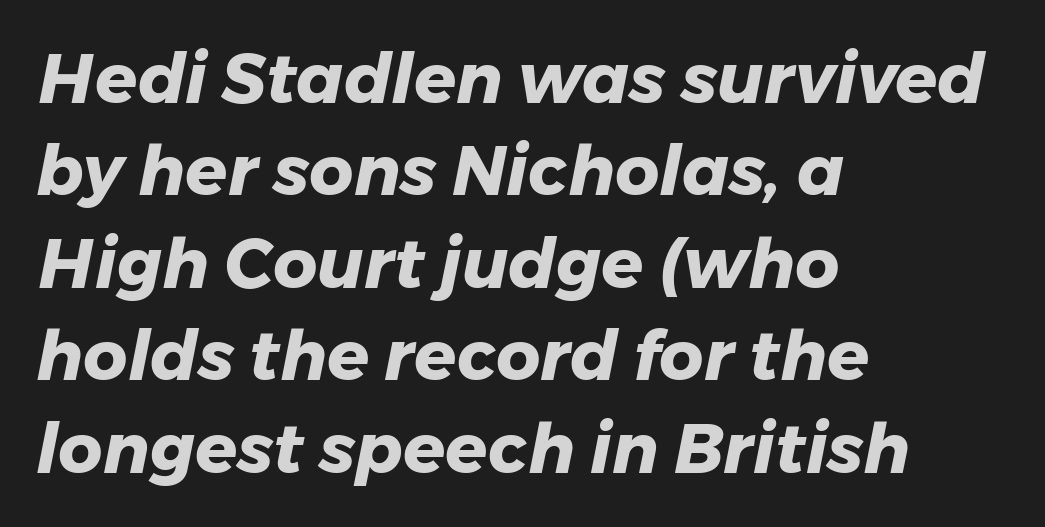
The image shows 69 px heavy type, italic (leaning right); set left-aligned, normal line spacing (1.34x), normal letter spacing, not underlined; low stroke contrast and a medium x-height.
